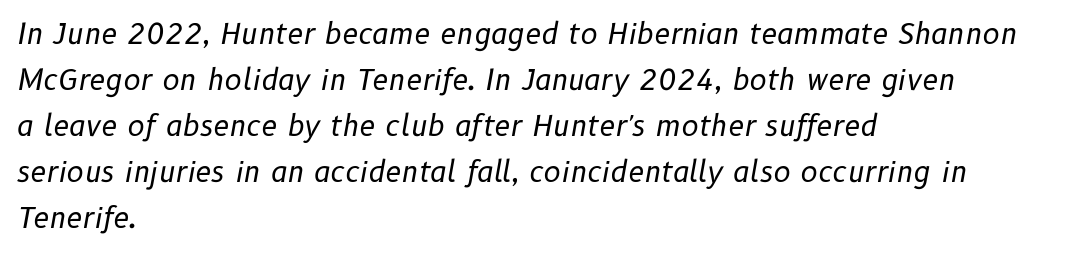
{"italic": "yes", "lean": "right", "slant_degrees": 10, "bold": "no", "weight": "regular", "width": "normal", "stroke_contrast": "low", "x_height": "medium", "monospaced": "no", "underline": "no", "align": "left", "line_spacing": "normal", "line_spacing_ratio": 1.59, "letter_spacing": "normal", "letter_spacing_em": 0.0, "glyph_px": 29}
